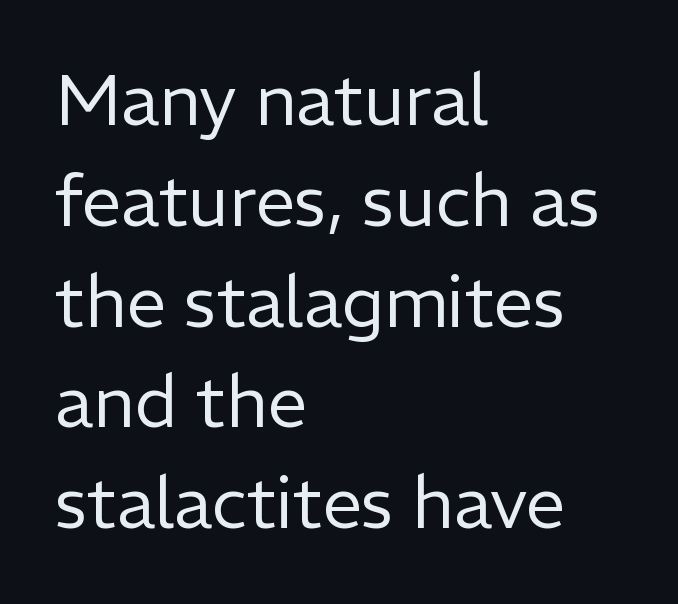
The image shows 71 px regular-weight sans-serif type, upright; set left-aligned, normal line spacing (1.42x), normal letter spacing, not underlined; low stroke contrast and a medium x-height.
